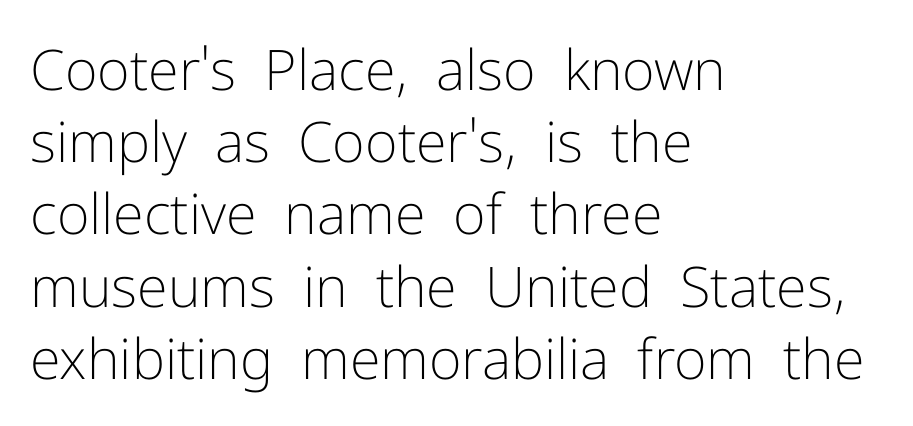
The image shows 56 px light sans-serif type, upright; set left-aligned, normal line spacing (1.29x), normal letter spacing, not underlined; low stroke contrast and a medium x-height.
